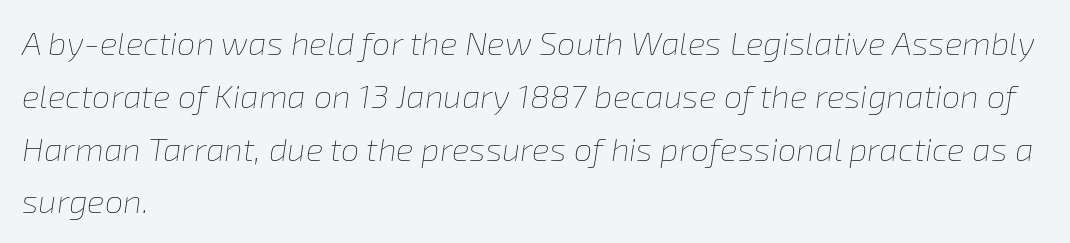
The image shows 33 px thin type, italic (leaning right); set left-aligned, normal line spacing (1.6x), normal letter spacing, not underlined; low stroke contrast and a medium x-height.
